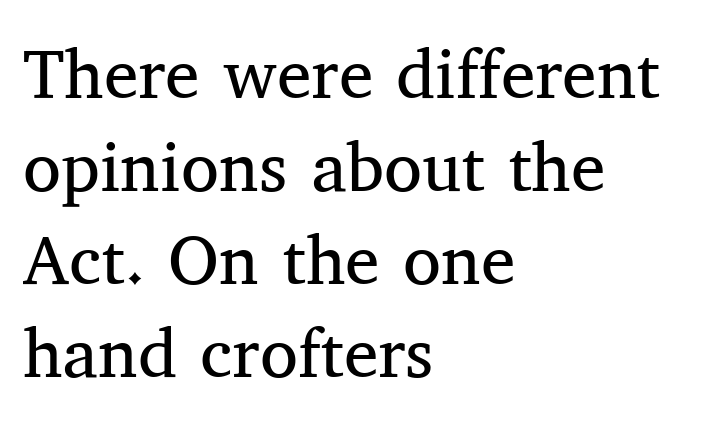
Q: Is the text bold? A: No.
Q: Is the text italic (slanted)? A: No, it is upright.
Q: Is the typeface a serif or a sans-serif typeface? A: Serif.
Q: Is the text underlined? A: No.
Q: How is the paragraph aligned? A: Left-aligned.
Q: Is the spacing between letters normal or unusually wide? A: Normal.
Q: Is the spacing between lines tight, normal or loose? A: Normal.
Q: Width (condensed, normal, or wide)? A: Normal.
Q: Stroke contrast? A: Medium.
Q: x-height? A: Medium.
Q: Monospaced? A: No.
